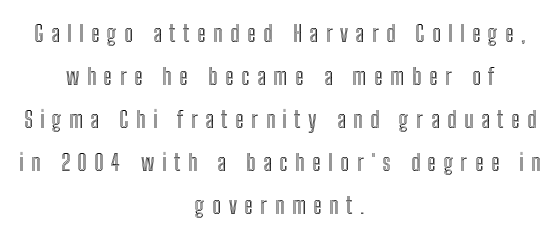
The words here are not underlined. Style check: upright. These lines are centered, leaving both edges ragged. Compared with typical body copy, the letter spacing here is much looser.
